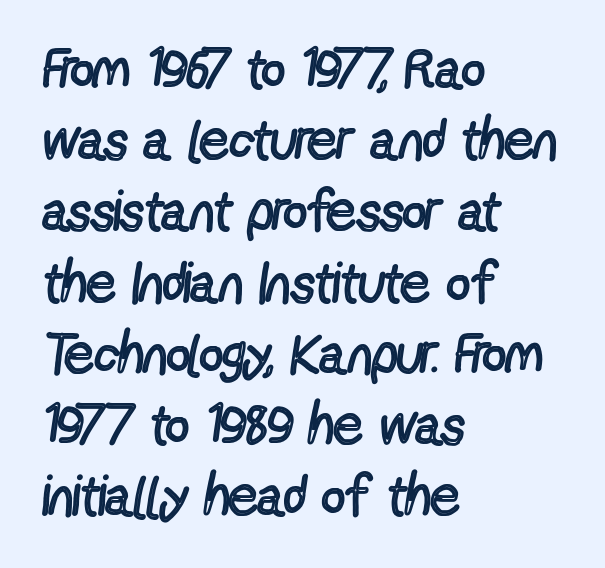
{"serif": "no", "bold": "no", "weight": "regular", "width": "condensed", "x_height": "medium", "monospaced": "no", "underline": "no", "align": "left", "line_spacing": "normal", "line_spacing_ratio": 1.25, "letter_spacing": "normal", "letter_spacing_em": 0.0, "glyph_px": 57}
